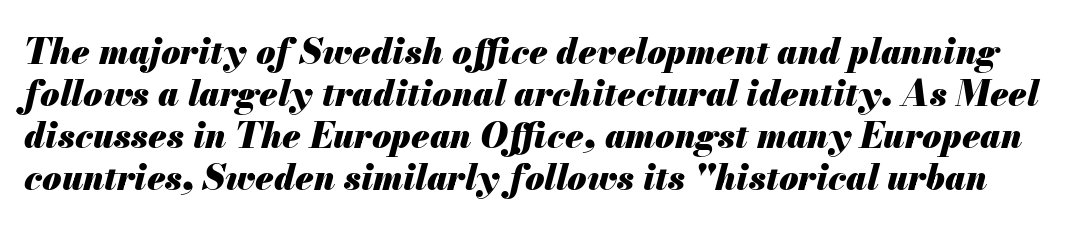
Glyph-to-glyph distance matches everyday printed text. The whole block is typeset with a tilt. Its strokes are broad and dark, the hallmark of bold type. The foot of each line stays bare and open. A typesetter would call this proportional, since set widths differ per character.
